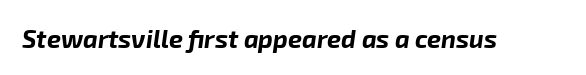
A typesetter would mark this as italic. In terms of letterspacing, this is plain default setting. Heavy, bold letterforms. Honestly, there is no underline to notice here at all.
